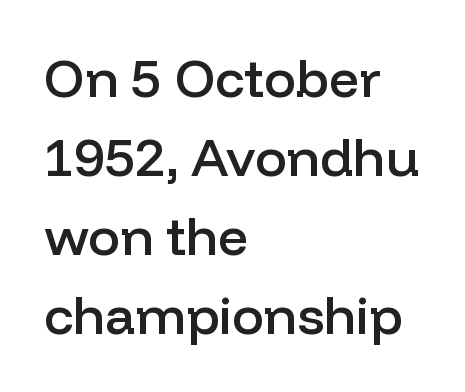
{"serif": "no", "italic": "no", "bold": "semi", "weight": "semibold", "width": "normal", "stroke_contrast": "low", "x_height": "medium", "monospaced": "no", "underline": "no", "align": "left", "line_spacing": "normal", "line_spacing_ratio": 1.49, "letter_spacing": "normal", "letter_spacing_em": 0.0, "glyph_px": 53}
